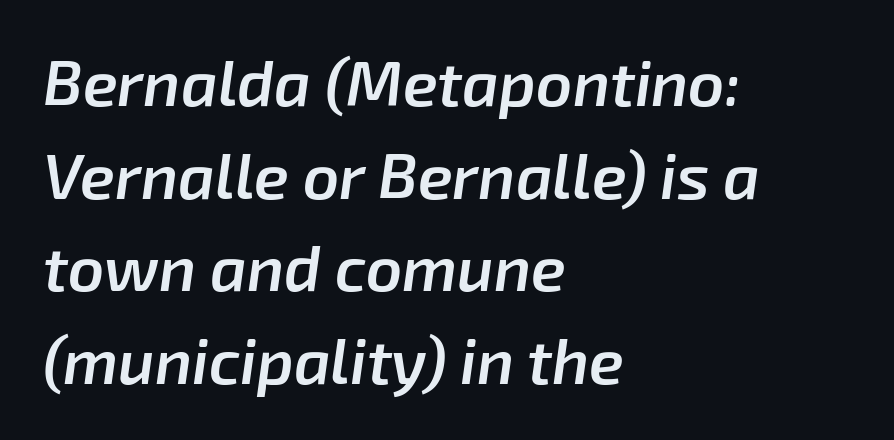
Q: Is the text bold? A: Semi-bold.
Q: Is the text italic (slanted)? A: Yes, it leans right by about 8 degrees.
Q: Is the text underlined? A: No.
Q: How is the paragraph aligned? A: Left-aligned.
Q: Is the spacing between letters normal or unusually wide? A: Normal.
Q: Is the spacing between lines tight, normal or loose? A: Normal.
Q: Width (condensed, normal, or wide)? A: Normal.
Q: Stroke contrast? A: Low.
Q: x-height? A: Medium.
Q: Monospaced? A: No.
